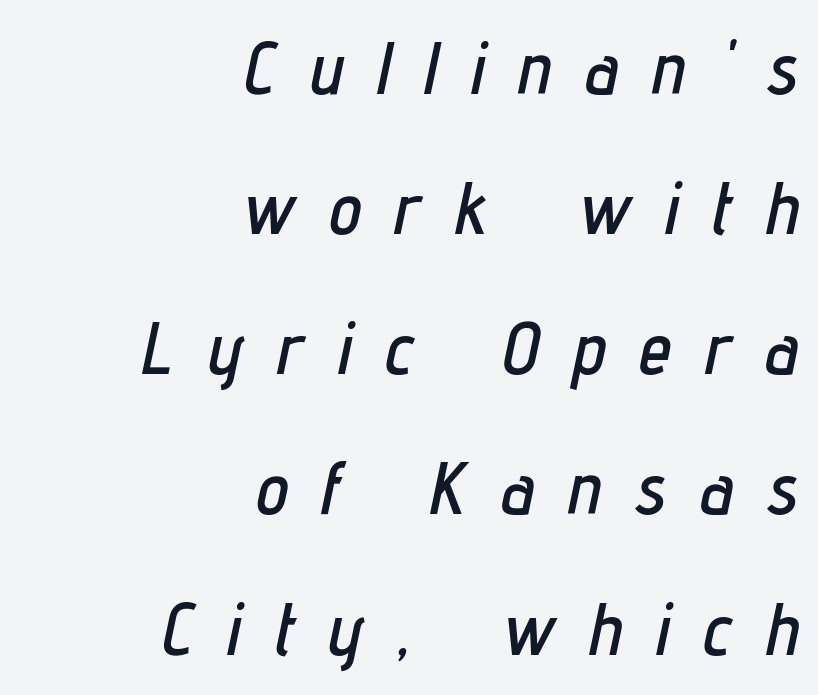
{"italic": "yes", "lean": "right", "slant_degrees": 12, "width": "condensed", "stroke_contrast": "low", "x_height": "medium", "monospaced": "no", "underline": "no", "align": "right", "line_spacing": "loose", "line_spacing_ratio": 1.92, "letter_spacing": "wide", "letter_spacing_em": 0.47, "glyph_px": 73}
